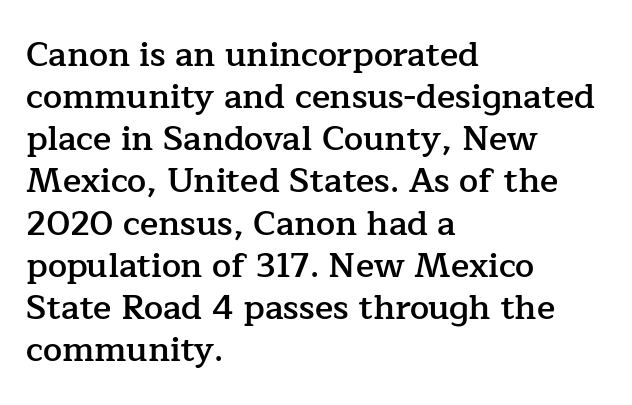
Weight check: semibold — heavier than regular, not quite bold. Each letter keeps its own natural width here, so spacing adapts to shape. Nothing unusual about the tracking: characters are spaced as the font intends. Descender tails drop into unmarked territory.
